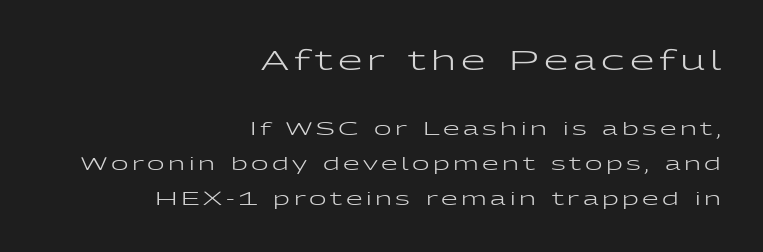
The image shows 28 px regular-weight, wide sans-serif type, upright; set right-aligned, line spacing 1.84x, not underlined; the first (top) block is 1.47x larger; low stroke contrast and a medium x-height.
